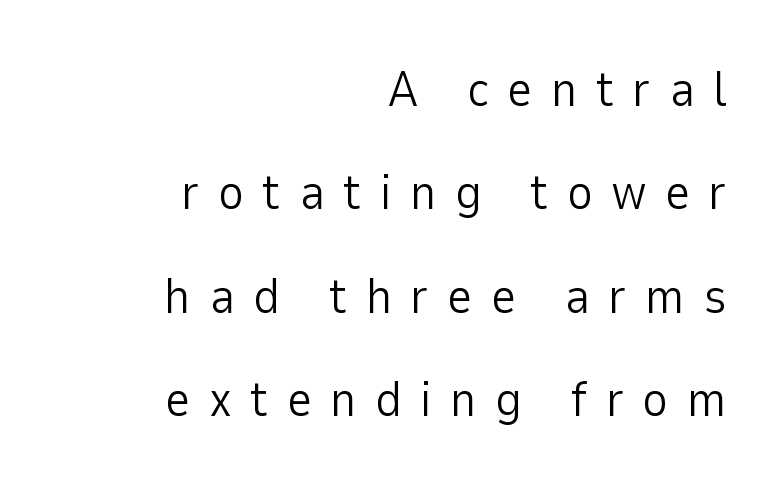
Serif or sans? Sans — the stroke terminals are bare. The space directly below the letters is spotless. Nothing heavy about these letters — not bold at all. The letters stand upright; this is a roman face.
